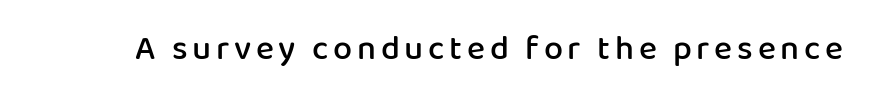
These lines were composed using upright roman letters. I'd describe the lettering as semibold — firm but not a full bold. Serifs: no, the terminals of the letterforms are clean. The passage shown is not underscored anywhere. The rendering uses natural spacing where letterforms have individual widths.
